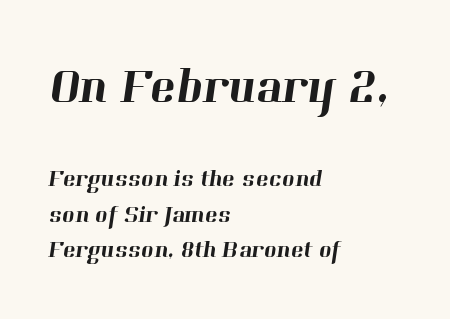
The image shows 49 px serif type; set left-aligned, normal line spacing (1.47x), normal letter spacing, not underlined; the first (top) block is 2.04x larger; high stroke contrast and a medium x-height.
